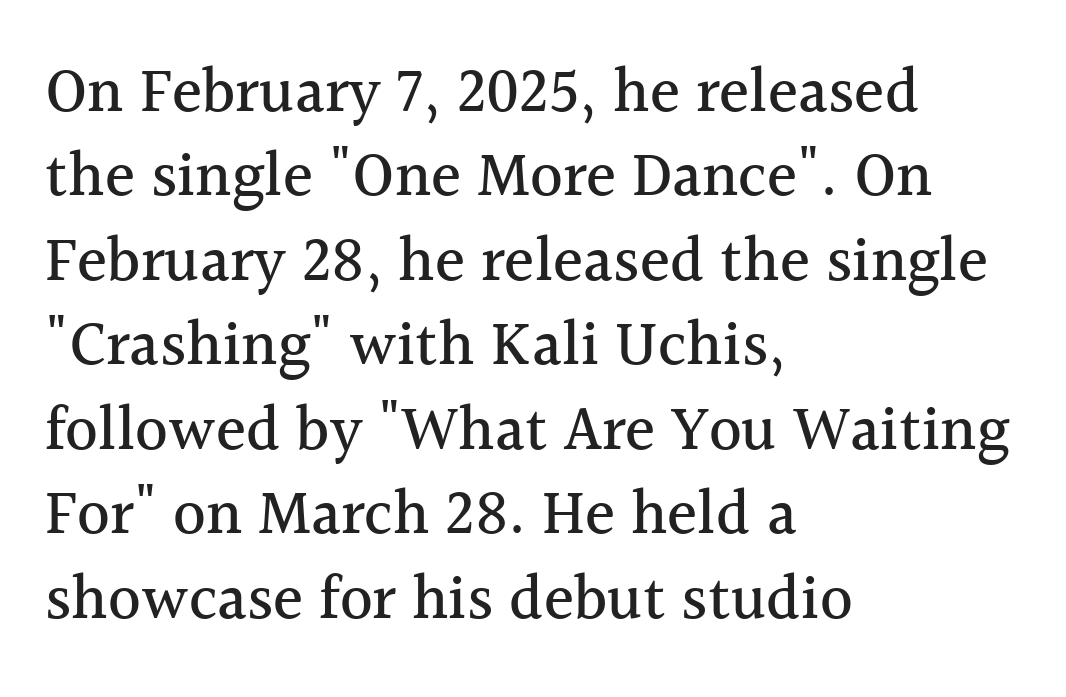
The image shows 63 px serif type, upright; set left-aligned, normal line spacing (1.34x), normal letter spacing, not underlined; a medium x-height.
